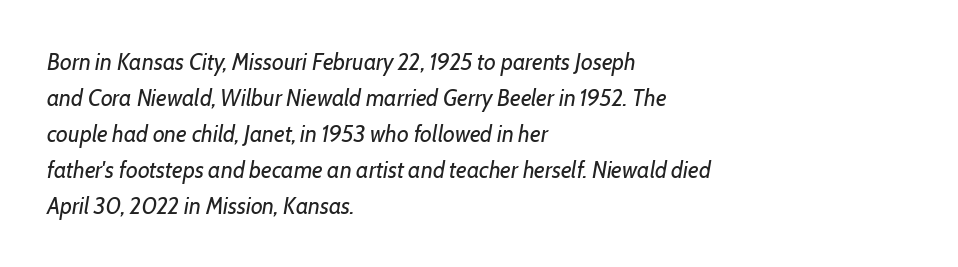
{"italic": "yes", "lean": "right", "slant_degrees": 7, "bold": "no", "underline": "no", "align": "left", "line_spacing": "normal", "line_spacing_ratio": 1.56, "letter_spacing": "normal", "letter_spacing_em": 0.0, "glyph_px": 23}
